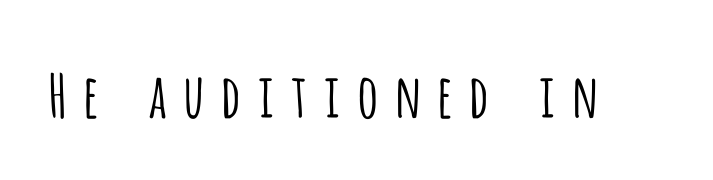
The image shows 60 px light, condensed sans-serif type, upright; set unusually wide letter spacing (+0.2 em), not underlined; low stroke contrast and a large x-height.
